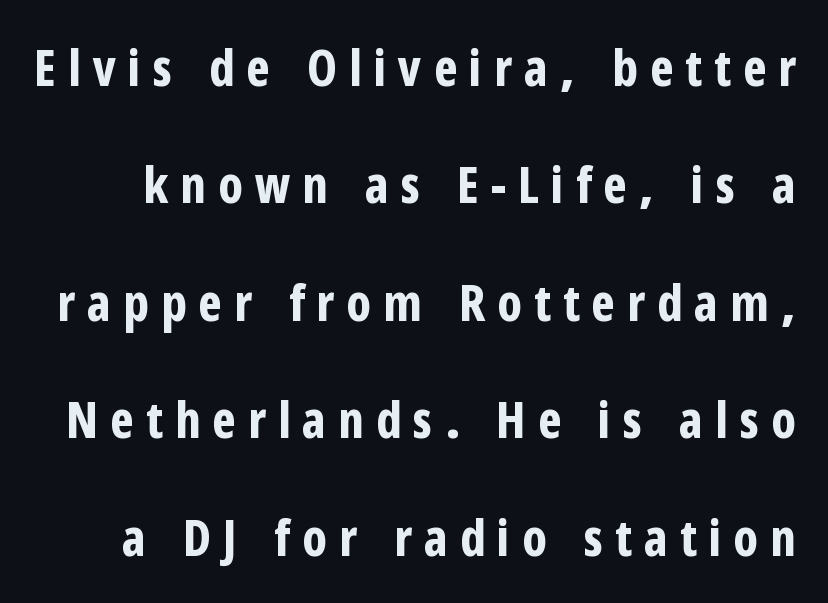
Q: Is the text bold? A: Yes.
Q: Is the text italic (slanted)? A: No, it is upright.
Q: Is the typeface a serif or a sans-serif typeface? A: Sans-serif.
Q: Is the text underlined? A: No.
Q: Is the spacing between letters normal or unusually wide? A: Unusually wide.
Q: Is the spacing between lines tight, normal or loose? A: Loose.
Q: Width (condensed, normal, or wide)? A: Condensed.
Q: Stroke contrast? A: Low.
Q: x-height? A: Medium.
Q: Monospaced? A: No.
